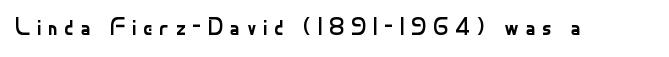
The image shows 24 px text type, upright; set unusually wide letter spacing (+0.26 em), not underlined.
